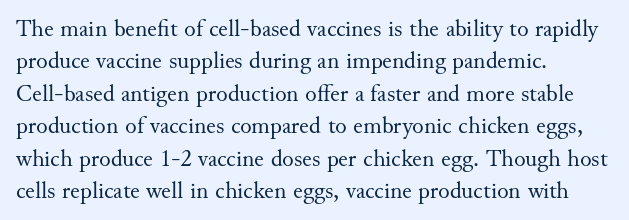
The image shows 24 px text type, upright; set left-aligned, normal line spacing (1.35x), normal letter spacing, not underlined.
